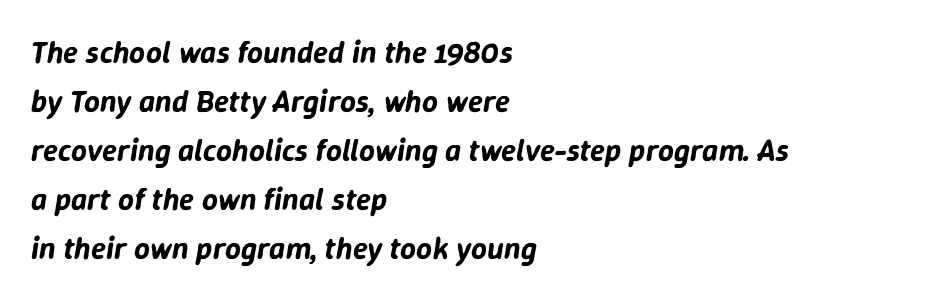
{"italic": "yes", "lean": "right", "slant_degrees": 9, "width": "normal", "stroke_contrast": "low", "x_height": "medium", "monospaced": "no", "underline": "no", "align": "left", "line_spacing": "normal", "line_spacing_ratio": 1.58, "letter_spacing": "normal", "letter_spacing_em": 0.0, "glyph_px": 31}
